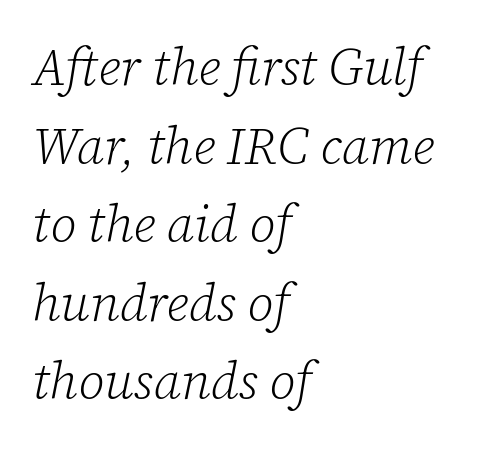
{"serif": "yes", "italic": "yes", "lean": "right", "slant_degrees": 12, "bold": "no", "weight": "light", "width": "normal", "stroke_contrast": "low", "x_height": "medium", "monospaced": "no", "underline": "no", "align": "left", "line_spacing": "normal", "line_spacing_ratio": 1.54, "letter_spacing": "normal", "letter_spacing_em": 0.0, "glyph_px": 51}
